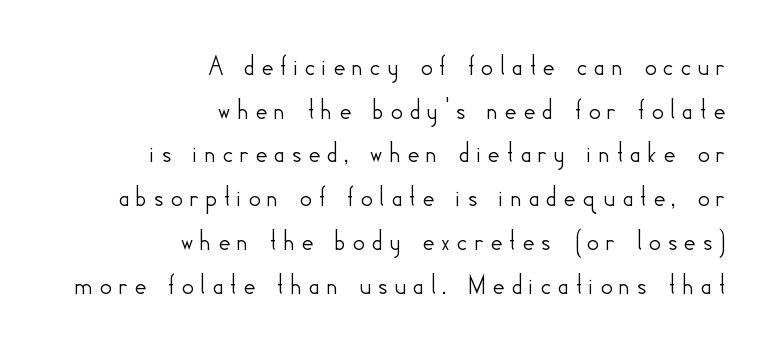
Baseline-to-baseline distance is the conventional proportion of letter height. The zone under the glyphs is completely vacant. These lines are rendered in a variable-pitch font. The axis of the letterforms is exactly vertical. The passage is arranged like a letterhead date or caption credit — flush right. To sum up the face: it is a sans, with no serifs.
